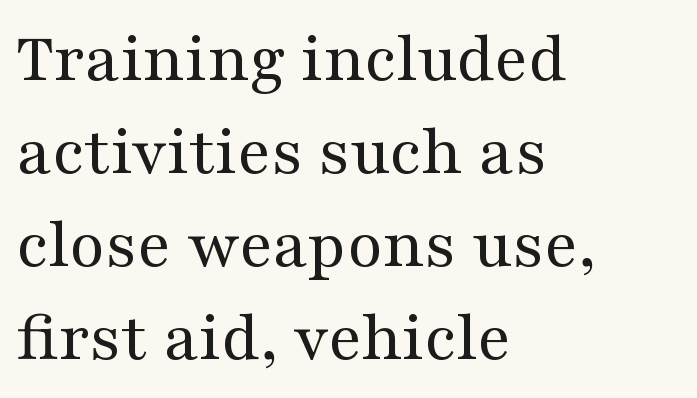
Q: Is the text bold? A: No.
Q: Is the text italic (slanted)? A: No, it is upright.
Q: Is the typeface a serif or a sans-serif typeface? A: Serif.
Q: Is the text underlined? A: No.
Q: How is the paragraph aligned? A: Left-aligned.
Q: Is the spacing between letters normal or unusually wide? A: Normal.
Q: Is the spacing between lines tight, normal or loose? A: Normal.
Q: Width (condensed, normal, or wide)? A: Wide.
Q: Stroke contrast? A: Medium.
Q: x-height? A: Medium.
Q: Monospaced? A: No.
